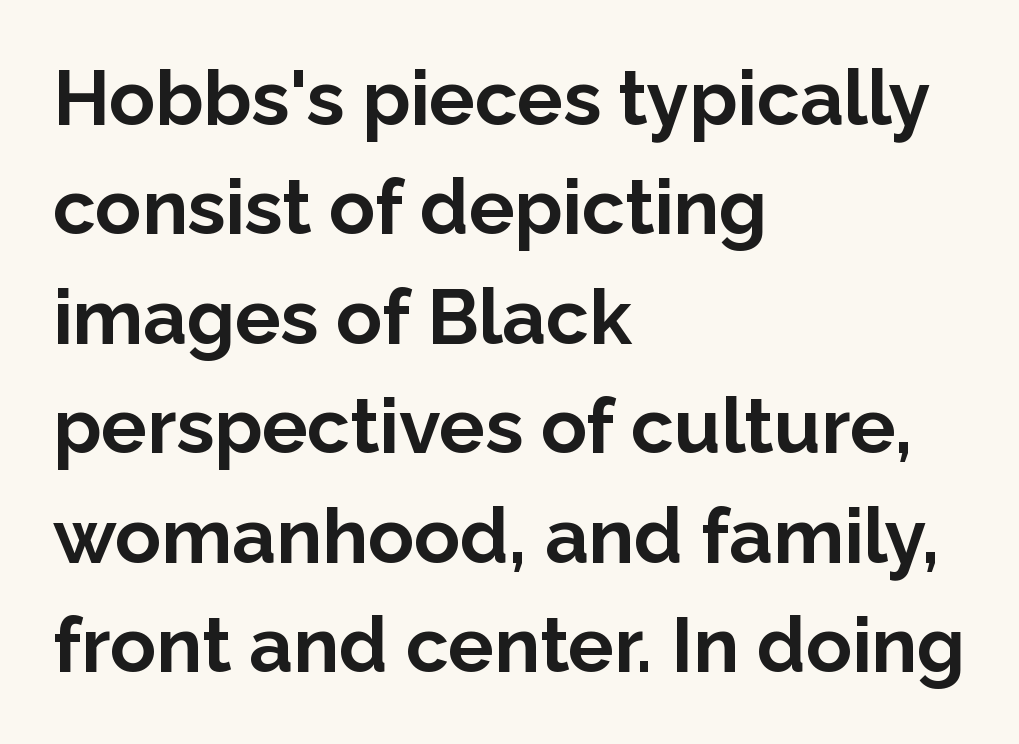
The image shows 76 px bold sans-serif type, upright; set left-aligned, normal line spacing (1.44x), normal letter spacing, not underlined; low stroke contrast and a medium x-height.
